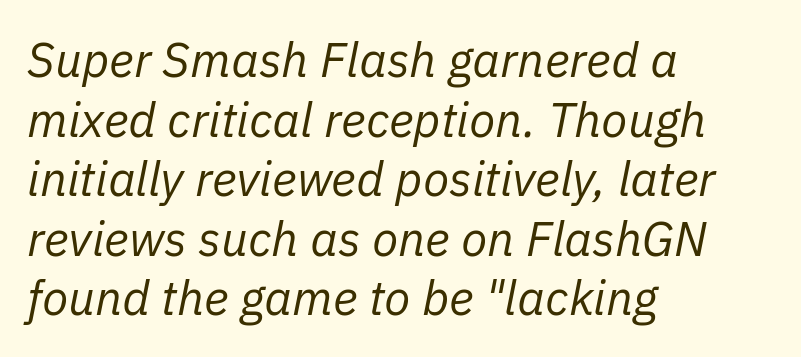
{"italic": "yes", "lean": "right", "slant_degrees": 11, "bold": "no", "weight": "regular", "width": "normal", "stroke_contrast": "low", "x_height": "medium", "monospaced": "no", "underline": "no", "align": "left", "line_spacing_ratio": 1.24, "letter_spacing": "normal", "letter_spacing_em": 0.0, "glyph_px": 48}
